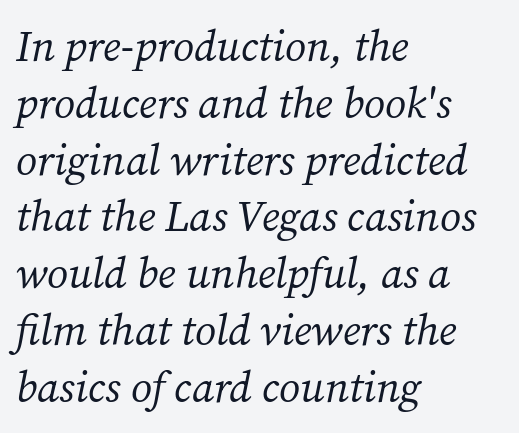
Q: Is the text bold? A: No.
Q: Is the text italic (slanted)? A: Yes, it leans right by about 12 degrees.
Q: Is the typeface a serif or a sans-serif typeface? A: Serif.
Q: Is the text underlined? A: No.
Q: How is the paragraph aligned? A: Left-aligned.
Q: Is the spacing between letters normal or unusually wide? A: Normal.
Q: Is the spacing between lines tight, normal or loose? A: Normal.
Q: Width (condensed, normal, or wide)? A: Normal.
Q: Stroke contrast? A: Medium.
Q: x-height? A: Medium.
Q: Monospaced? A: No.
